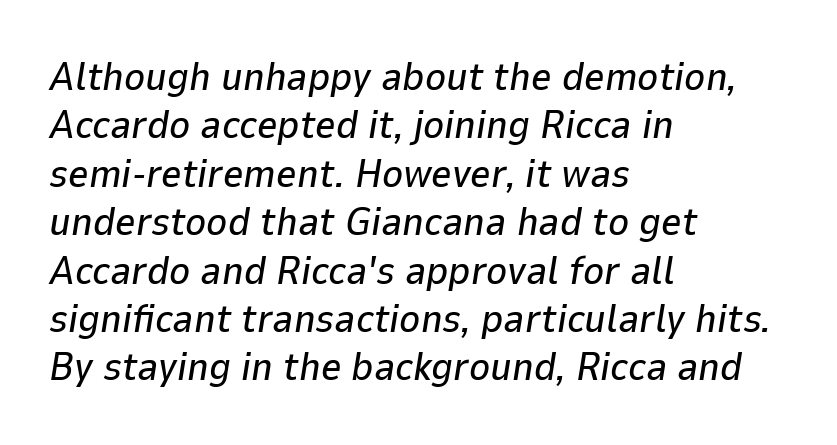
Q: Is the text italic (slanted)? A: Yes, it leans right by about 9 degrees.
Q: Is the text underlined? A: No.
Q: How is the paragraph aligned? A: Left-aligned.
Q: Is the spacing between letters normal or unusually wide? A: Normal.
Q: Width (condensed, normal, or wide)? A: Normal.
Q: Stroke contrast? A: Low.
Q: x-height? A: Medium.
Q: Monospaced? A: No.
